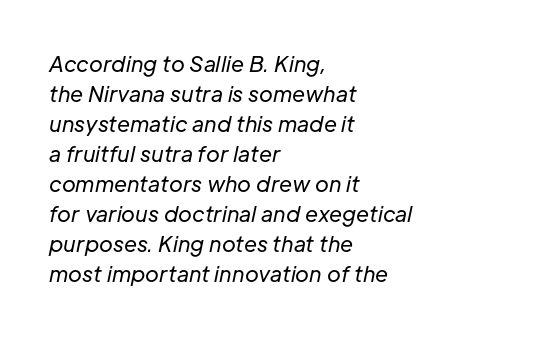
The image shows 21 px text type, italic (leaning right); set left-aligned, normal line spacing (1.43x), normal letter spacing, not underlined.
